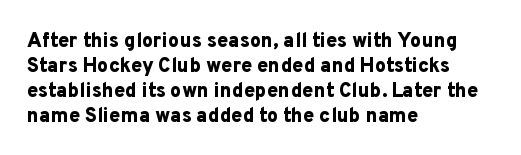
{"italic": "no", "bold": "yes", "underline": "no", "align": "left", "line_spacing": "normal", "line_spacing_ratio": 1.25, "letter_spacing": "normal", "letter_spacing_em": 0.0, "glyph_px": 20}
